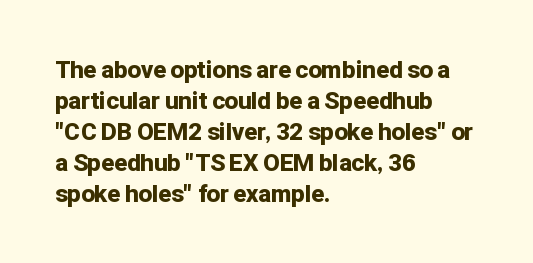
The image shows 24 px bold type, upright; set left-aligned, normal line spacing (1.29x), normal letter spacing, not underlined.
